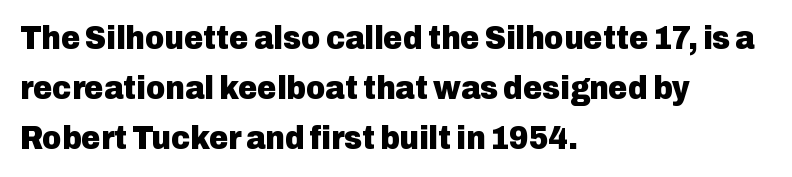
Underline: absent. Every stem runs plumb, perpendicular to the baseline. One-word summary of the alignment: left. Is this a fixed-width face? No — the glyphs have proportional, varying widths. Caption: bold face, heavy strokes.
